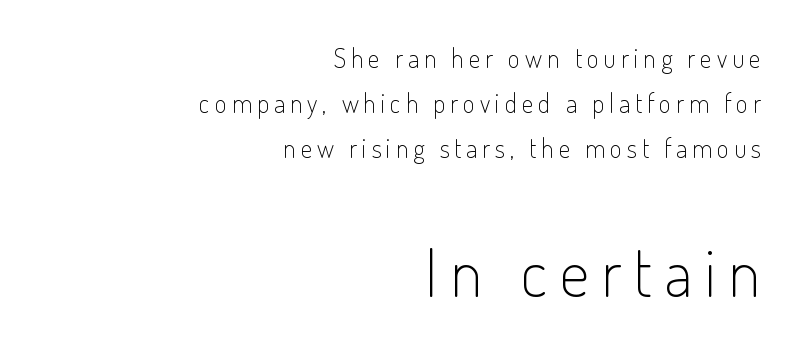
{"serif": "no", "italic": "no", "bold": "no", "weight": "light", "width": "condensed", "stroke_contrast": "low", "x_height": "small", "monospaced": "no", "underline": "no", "align": "right", "line_spacing_ratio": 1.73, "larger_block": "second", "size_ratio": 2.54, "glyph_px": 66}
